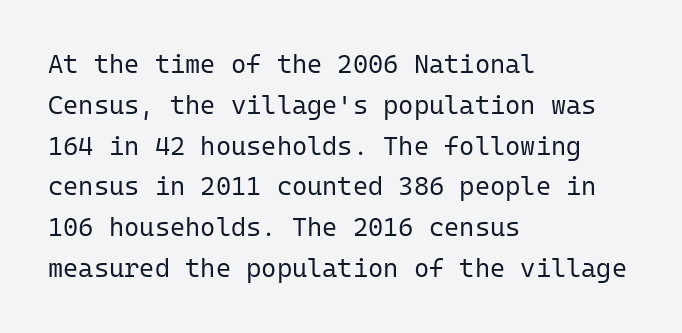
The gap between lines stays unmarked. No extra tracking has been applied to these lines. Does the leading feel generous? No, just average. Short and long lines alike share a common starting point at left.
